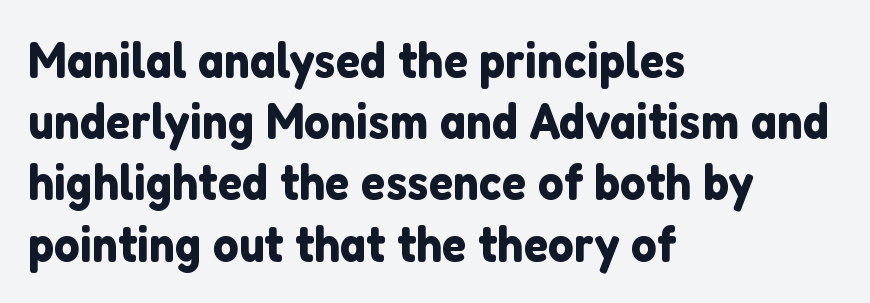
The image shows 51 px sans-serif type, upright; set left-aligned, line spacing 1.2x, normal letter spacing, not underlined; low stroke contrast and a medium x-height.
